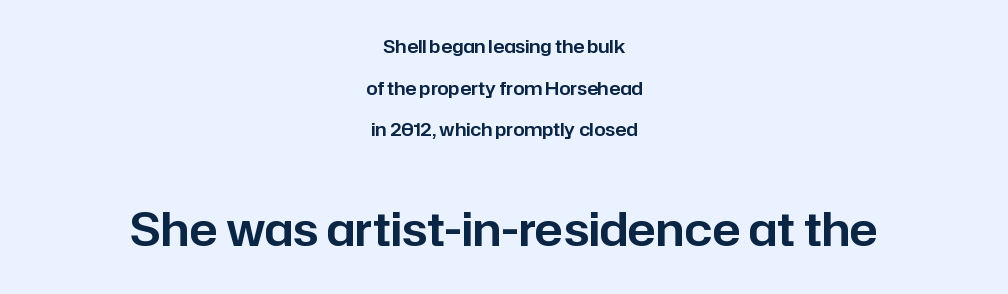
{"serif": "no", "italic": "no", "width": "normal", "stroke_contrast": "low", "x_height": "medium", "monospaced": "no", "underline": "no", "align": "center", "line_spacing": "loose", "line_spacing_ratio": 2.31, "letter_spacing": "normal", "letter_spacing_em": 0.0, "larger_block": "second", "size_ratio": 2.56, "glyph_px": 46}
